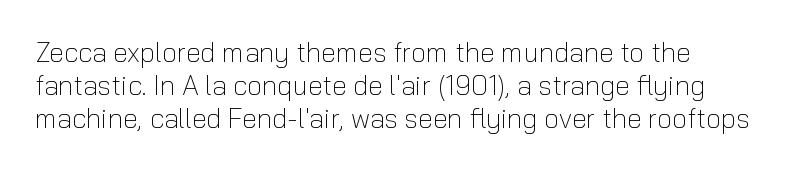
Q: Is the text bold? A: No.
Q: Is the text italic (slanted)? A: No, it is upright.
Q: Is the text underlined? A: No.
Q: Is the spacing between letters normal or unusually wide? A: Normal.
